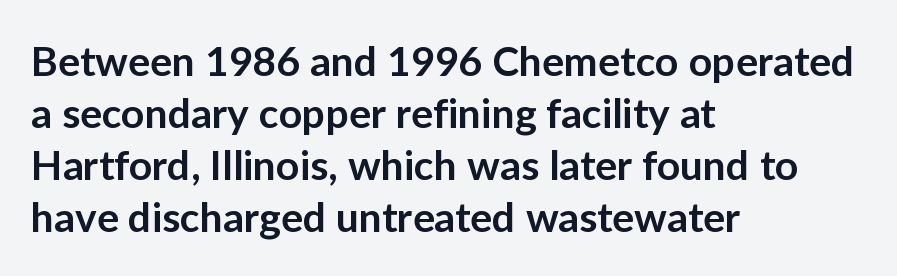
{"serif": "no", "italic": "no", "bold": "semi", "weight": "semibold", "width": "normal", "stroke_contrast": "low", "x_height": "medium", "monospaced": "no", "underline": "no", "align": "left", "line_spacing": "normal", "line_spacing_ratio": 1.27, "letter_spacing": "normal", "letter_spacing_em": 0.0, "glyph_px": 41}
